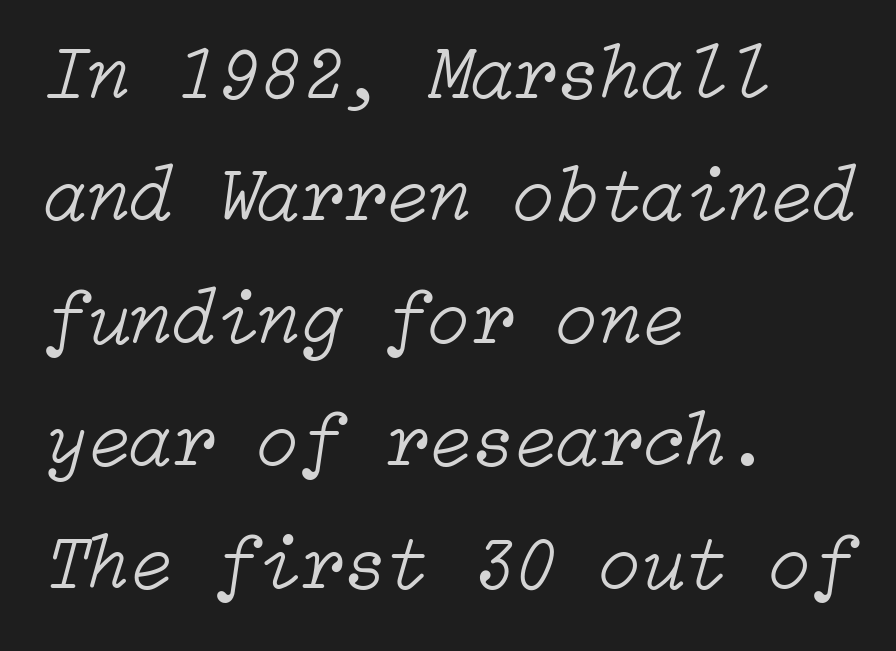
Compared with typical body copy, the letter spacing here is the same. This reads as an unemphasized weight, regular at the heaviest. The strip under each line holds only bare page. Horizontally, the lines are justified to the leading edge only. Rendered with sloped, italic letterforms.
